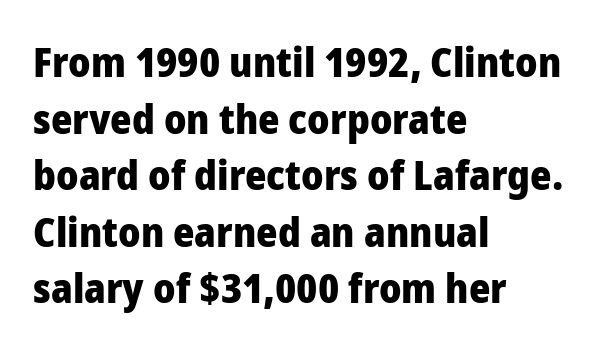
The space between consecutive lines is moderate. A clean baseline with only descenders dipping below it. Regarding serifs, this sample does without them. The letters stand upright; this is a roman face. The rendering uses natural spacing where letterforms have individual widths.
